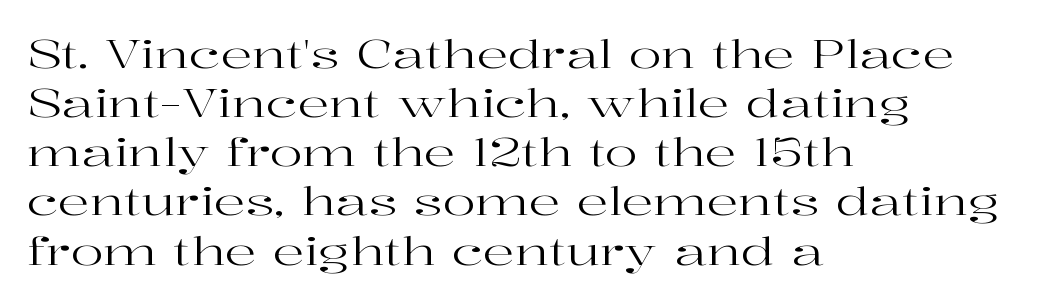
Q: Is the text bold? A: No.
Q: Is the text italic (slanted)? A: No, it is upright.
Q: Is the typeface a serif or a sans-serif typeface? A: Serif.
Q: Is the text underlined? A: No.
Q: How is the paragraph aligned? A: Left-aligned.
Q: Is the spacing between letters normal or unusually wide? A: Normal.
Q: Is the spacing between lines tight, normal or loose? A: Normal.
Q: Width (condensed, normal, or wide)? A: Wide.
Q: Stroke contrast? A: High.
Q: x-height? A: Medium.
Q: Monospaced? A: No.
